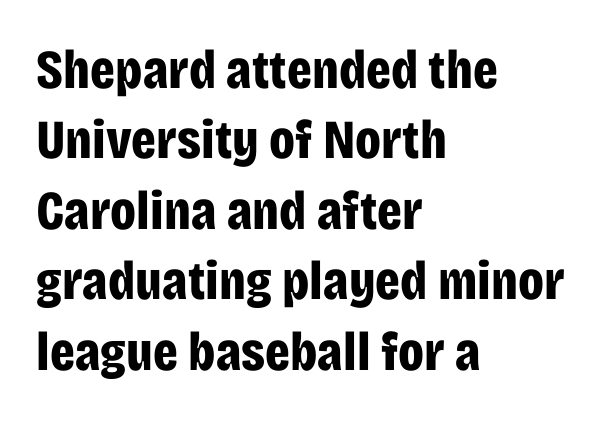
The image shows 55 px bold, condensed sans-serif type, upright; set left-aligned, normal line spacing (1.28x), normal letter spacing, not underlined; low stroke contrast and a large x-height.
